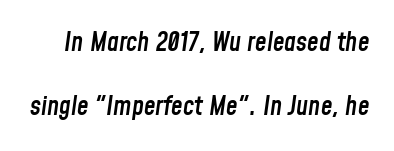
{"italic": "yes", "lean": "right", "slant_degrees": 8, "bold": "semi", "underline": "no", "line_spacing": "loose", "line_spacing_ratio": 2.46, "letter_spacing": "normal", "letter_spacing_em": 0.0, "glyph_px": 26}
